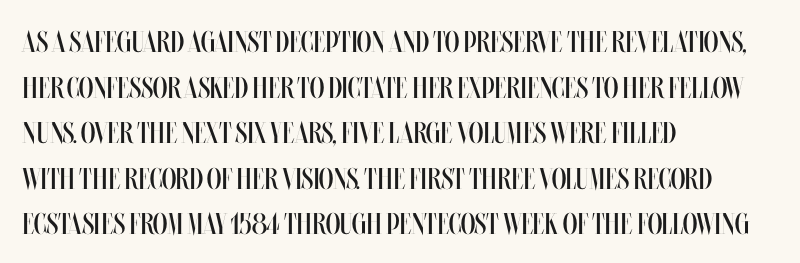
Each letter keeps its own natural width here, so spacing adapts to shape. Does the copy run flush right? No — it runs flush left. Letters rest on an invisible, unmarked baseline. Default kerning and tracking; the words read as compact shapes.
